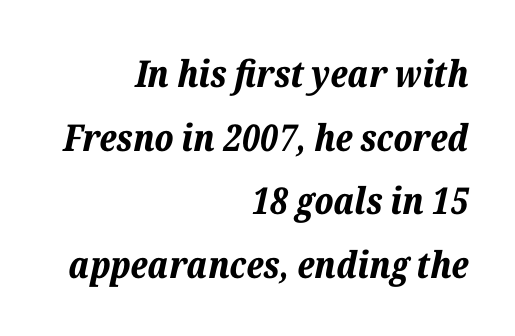
Q: Is the text bold? A: Yes.
Q: Is the text italic (slanted)? A: Yes, it leans right by about 12 degrees.
Q: Is the text underlined? A: No.
Q: How is the paragraph aligned? A: Right-aligned.
Q: Is the spacing between letters normal or unusually wide? A: Normal.
Q: Width (condensed, normal, or wide)? A: Normal.
Q: Stroke contrast? A: Low.
Q: x-height? A: Medium.
Q: Monospaced? A: No.
